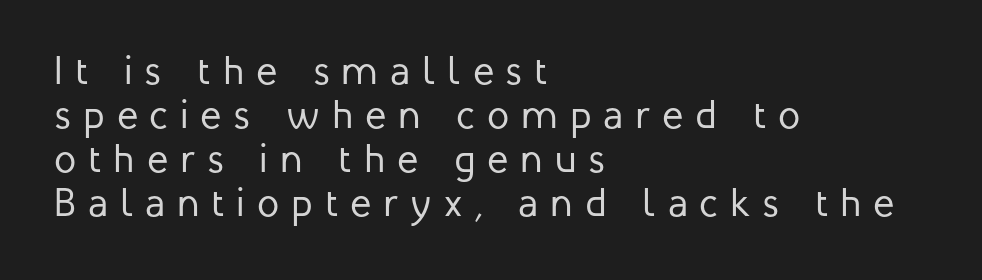
{"serif": "no", "italic": "no", "bold": "no", "weight": "regular", "width": "normal", "stroke_contrast": "low", "x_height": "medium", "monospaced": "no", "underline": "no", "align": "left", "line_spacing": "tight", "line_spacing_ratio": 1.1, "letter_spacing": "wide", "letter_spacing_em": 0.3, "glyph_px": 40}
